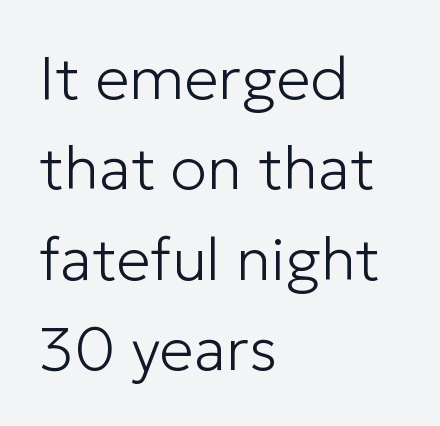
{"serif": "no", "italic": "no", "bold": "no", "weight": "light", "width": "normal", "stroke_contrast": "low", "x_height": "medium", "monospaced": "no", "underline": "no", "align": "left", "line_spacing": "normal", "line_spacing_ratio": 1.48, "letter_spacing": "normal", "letter_spacing_em": 0.0, "glyph_px": 61}
